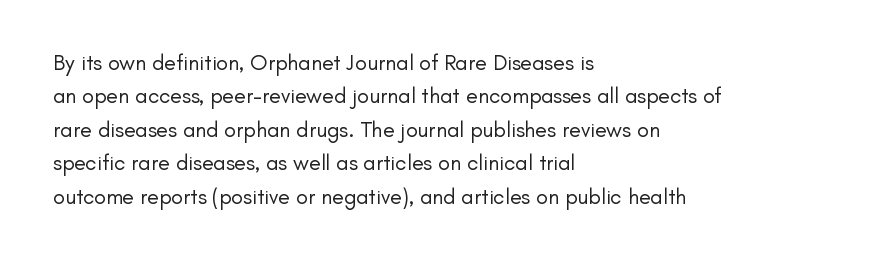
Q: Is the text bold? A: No.
Q: Is the text italic (slanted)? A: No, it is upright.
Q: Is the text underlined? A: No.
Q: How is the paragraph aligned? A: Left-aligned.
Q: Is the spacing between letters normal or unusually wide? A: Normal.
Q: Is the spacing between lines tight, normal or loose? A: Normal.
